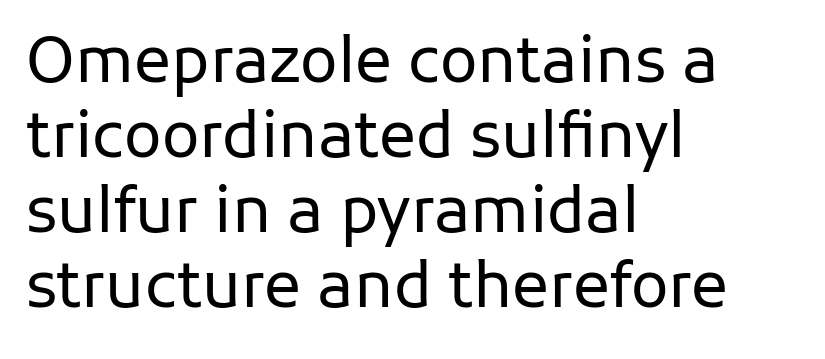
Q: Is the text bold? A: No.
Q: Is the text italic (slanted)? A: No, it is upright.
Q: Is the typeface a serif or a sans-serif typeface? A: Sans-serif.
Q: Is the text underlined? A: No.
Q: How is the paragraph aligned? A: Left-aligned.
Q: Is the spacing between letters normal or unusually wide? A: Normal.
Q: Width (condensed, normal, or wide)? A: Normal.
Q: Stroke contrast? A: Low.
Q: x-height? A: Medium.
Q: Monospaced? A: No.
